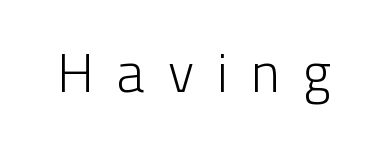
{"serif": "no", "italic": "no", "bold": "no", "weight": "light", "width": "normal", "stroke_contrast": "low", "x_height": "medium", "monospaced": "no", "underline": "no", "letter_spacing": "wide", "letter_spacing_em": 0.42, "glyph_px": 55}
